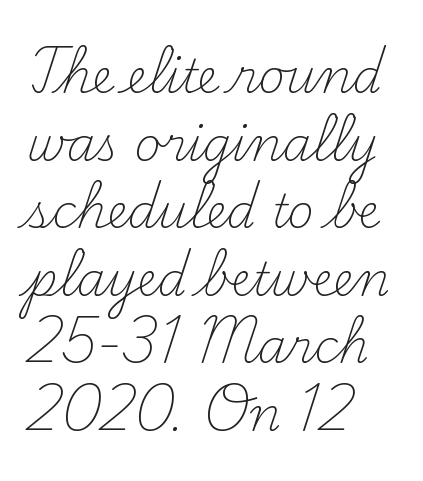
The image shows 46 px light type; set left-aligned, normal line spacing (1.47x), normal letter spacing, not underlined; medium stroke contrast and a small x-height.
